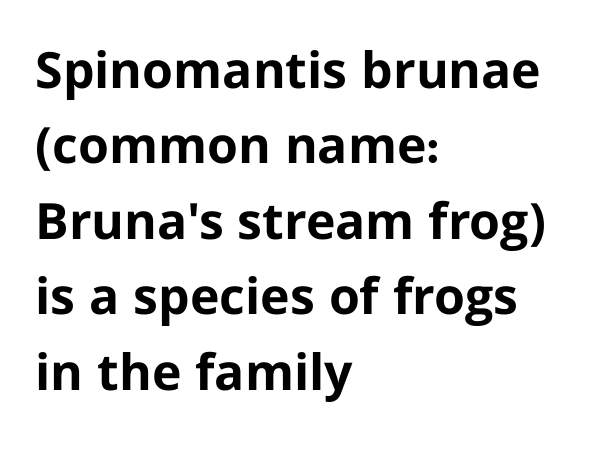
{"serif": "no", "italic": "no", "bold": "yes", "weight": "bold", "width": "normal", "stroke_contrast": "low", "x_height": "medium", "monospaced": "no", "underline": "no", "align": "left", "line_spacing": "normal", "line_spacing_ratio": 1.51, "letter_spacing": "normal", "letter_spacing_em": 0.0, "glyph_px": 50}
